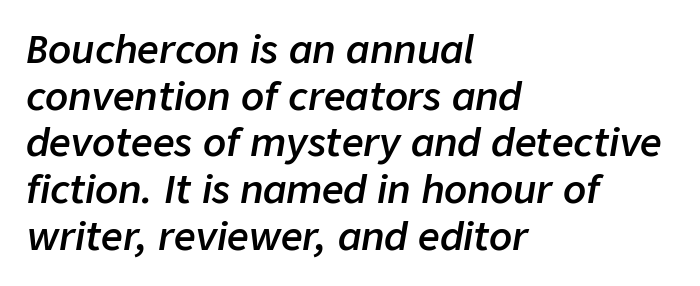
Q: Is the text bold? A: Semi-bold.
Q: Is the text italic (slanted)? A: Yes, it leans right by about 9 degrees.
Q: Is the text underlined? A: No.
Q: How is the paragraph aligned? A: Left-aligned.
Q: Is the spacing between letters normal or unusually wide? A: Normal.
Q: Width (condensed, normal, or wide)? A: Normal.
Q: Stroke contrast? A: Low.
Q: x-height? A: Medium.
Q: Monospaced? A: No.
